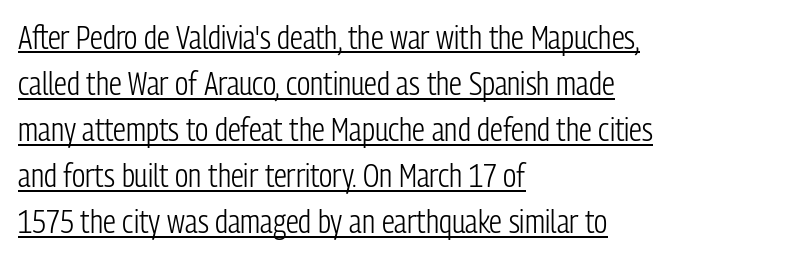
Q: Is the text bold? A: No.
Q: Is the text italic (slanted)? A: No, it is upright.
Q: Is the typeface a serif or a sans-serif typeface? A: Sans-serif.
Q: Is the text underlined? A: Yes.
Q: How is the paragraph aligned? A: Left-aligned.
Q: Is the spacing between letters normal or unusually wide? A: Normal.
Q: Is the spacing between lines tight, normal or loose? A: Normal.
Q: Width (condensed, normal, or wide)? A: Condensed.
Q: Stroke contrast? A: Low.
Q: x-height? A: Medium.
Q: Monospaced? A: No.
